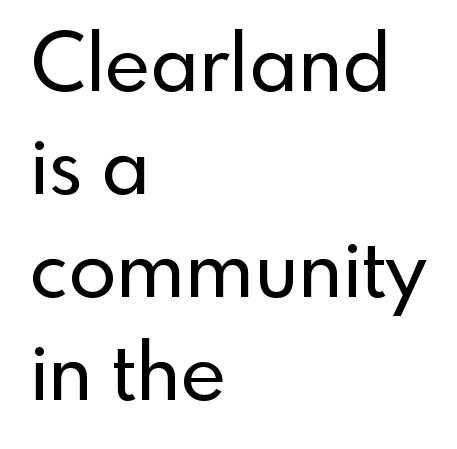
The image shows 78 px sans-serif type, upright; set left-aligned, normal line spacing (1.32x), normal letter spacing, not underlined; a small x-height.
